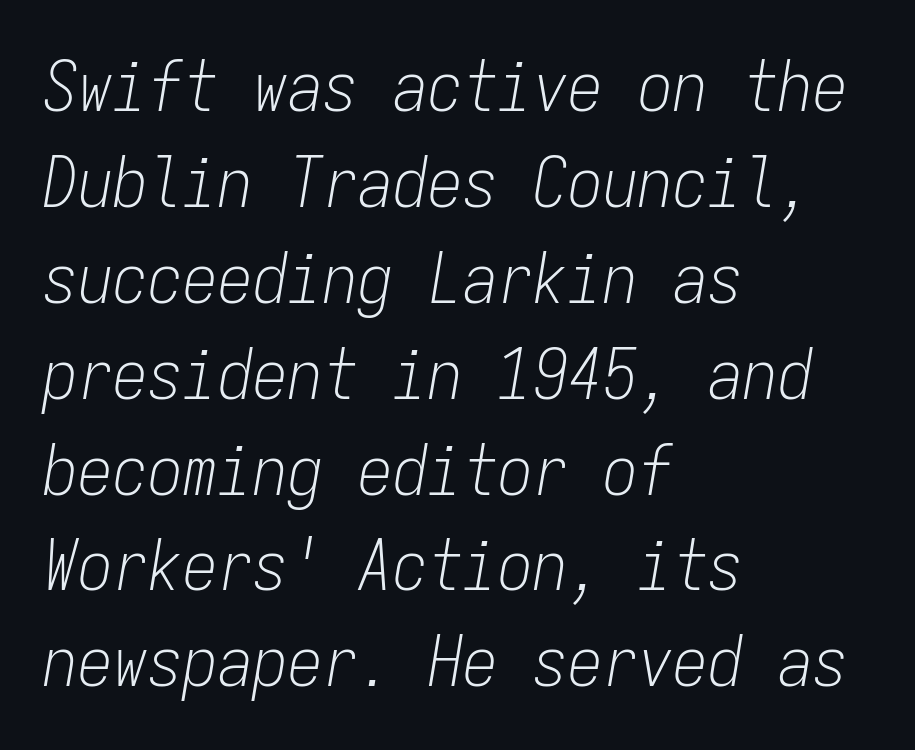
The image shows 70 px light, condensed type, italic (leaning right), monospaced; set left-aligned, normal line spacing (1.37x), normal letter spacing, not underlined; low stroke contrast and a medium x-height.
